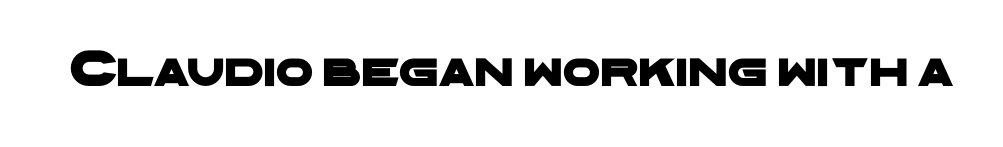
Q: Is the typeface a serif or a sans-serif typeface? A: Sans-serif.
Q: Is the text underlined? A: No.
Q: Is the spacing between letters normal or unusually wide? A: Normal.
Q: Width (condensed, normal, or wide)? A: Wide.
Q: Stroke contrast? A: Low.
Q: x-height? A: Medium.
Q: Monospaced? A: No.
